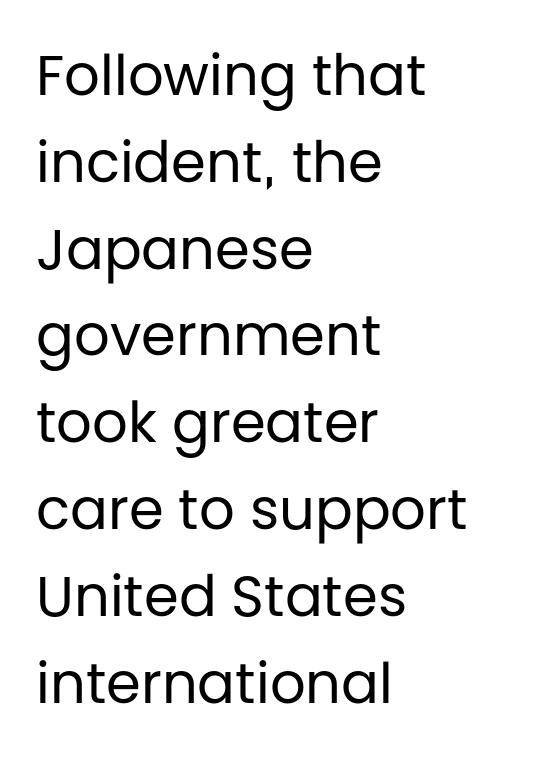
The image shows 56 px regular-weight sans-serif type, upright; set left-aligned, normal line spacing (1.55x), normal letter spacing, not underlined; low stroke contrast and a large x-height.
